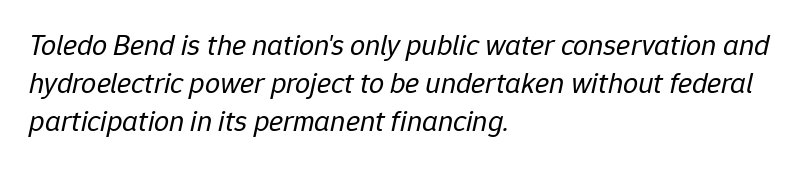
The image shows 30 px regular-weight type, italic (leaning right); set left-aligned, normal line spacing (1.27x), normal letter spacing, not underlined; low stroke contrast and a medium x-height.
